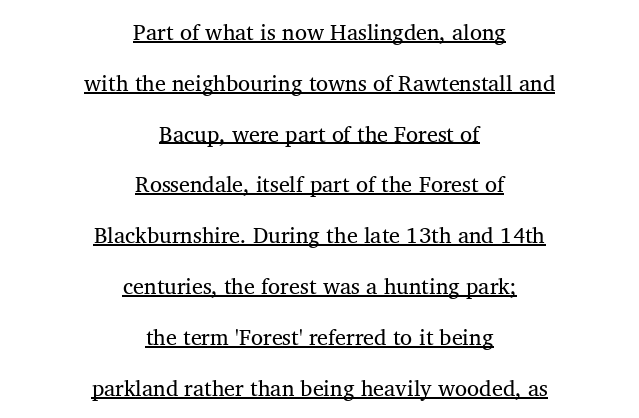
{"italic": "no", "bold": "no", "underline": "yes", "align": "center", "line_spacing": "loose", "line_spacing_ratio": 2.31, "letter_spacing": "normal", "letter_spacing_em": 0.0, "glyph_px": 22}
